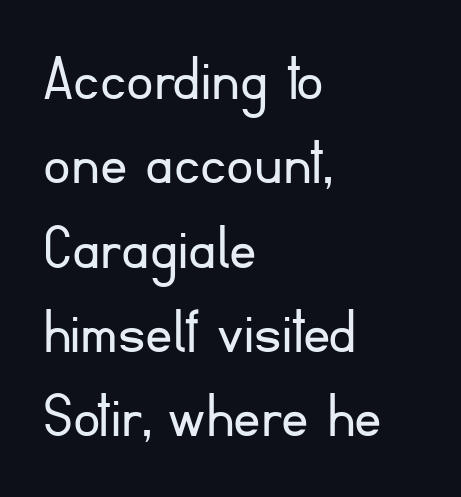
The image shows 68 px light sans-serif type, upright; set left-aligned, line spacing 1.24x, normal letter spacing, not underlined; low stroke contrast and a small x-height.
